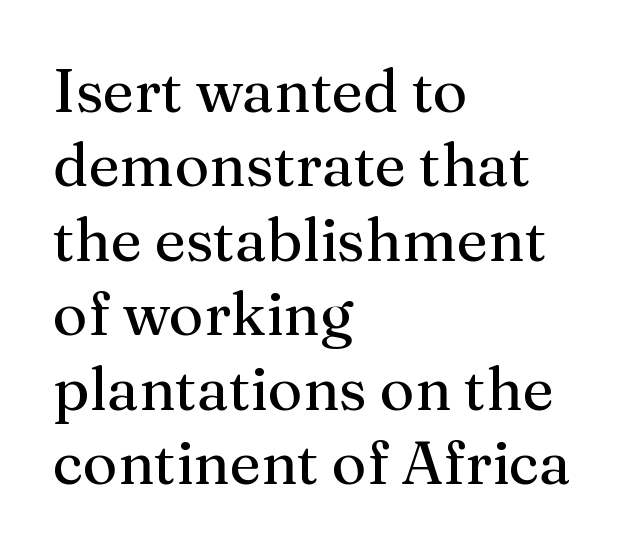
Q: Is the text bold? A: No.
Q: Is the text italic (slanted)? A: No, it is upright.
Q: Is the typeface a serif or a sans-serif typeface? A: Serif.
Q: Is the text underlined? A: No.
Q: How is the paragraph aligned? A: Left-aligned.
Q: Is the spacing between letters normal or unusually wide? A: Normal.
Q: Width (condensed, normal, or wide)? A: Normal.
Q: Stroke contrast? A: Medium.
Q: x-height? A: Medium.
Q: Monospaced? A: No.
